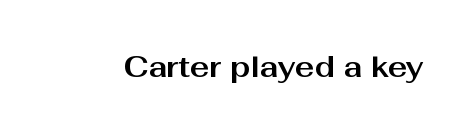
Q: Is the text bold? A: Yes.
Q: Is the text italic (slanted)? A: No, it is upright.
Q: Is the typeface a serif or a sans-serif typeface? A: Sans-serif.
Q: Is the text underlined? A: No.
Q: Is the spacing between letters normal or unusually wide? A: Normal.
Q: Width (condensed, normal, or wide)? A: Wide.
Q: Stroke contrast? A: Medium.
Q: x-height? A: Medium.
Q: Monospaced? A: No.
